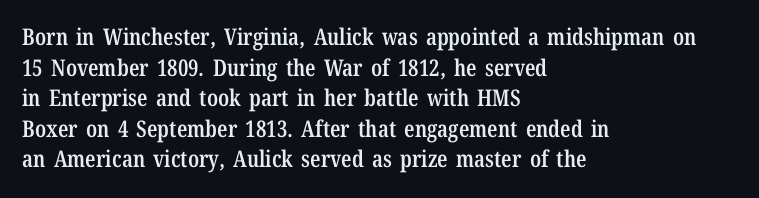
The image shows 23 px text type, upright; set left-aligned, normal line spacing (1.33x), normal letter spacing, not underlined.
